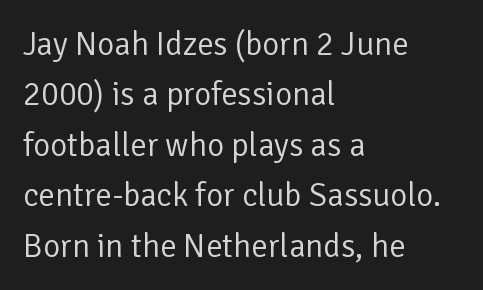
The image shows 33 px regular-weight sans-serif type, upright; set left-aligned, normal line spacing (1.53x), normal letter spacing, not underlined; low stroke contrast and a medium x-height.
